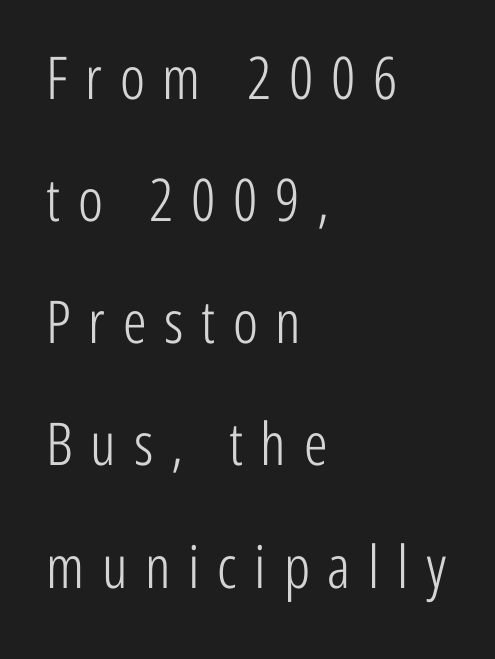
{"serif": "no", "italic": "no", "bold": "no", "weight": "light", "width": "condensed", "stroke_contrast": "low", "x_height": "medium", "monospaced": "no", "underline": "no", "align": "left", "line_spacing": "loose", "line_spacing_ratio": 2.07, "letter_spacing": "wide", "letter_spacing_em": 0.3, "glyph_px": 59}
